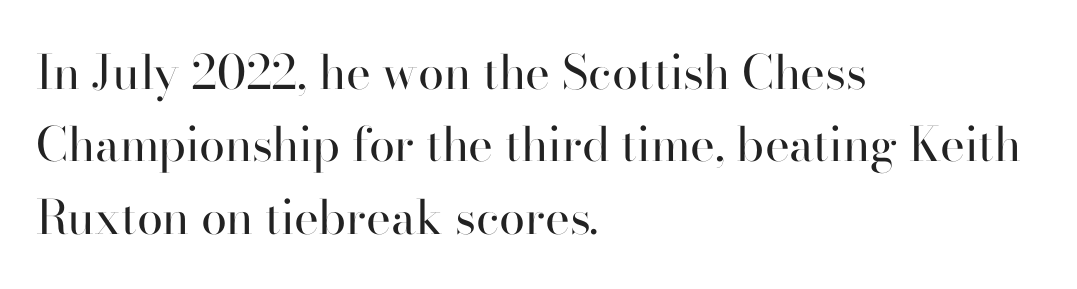
Summary of weight: not heavy and not bold. Nothing unusual about the tracking: characters are spaced as the font intends. Typeset ragged right — the left edge is the straight one. A roman cut, with each character standing at attention. Vertical spacing — default.
